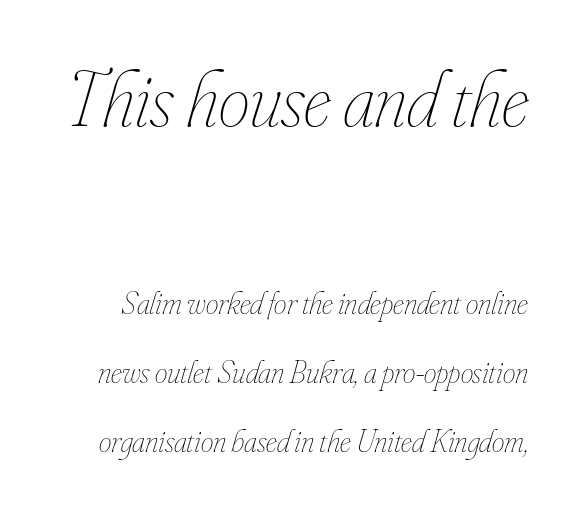
{"italic": "yes", "lean": "right", "slant_degrees": 16, "bold": "no", "weight": "thin", "width": "condensed", "stroke_contrast": "low", "x_height": "small", "monospaced": "no", "underline": "no", "line_spacing": "loose", "line_spacing_ratio": 2.16, "letter_spacing": "normal", "letter_spacing_em": 0.0, "larger_block": "first", "size_ratio": 2.47, "glyph_px": 79}
